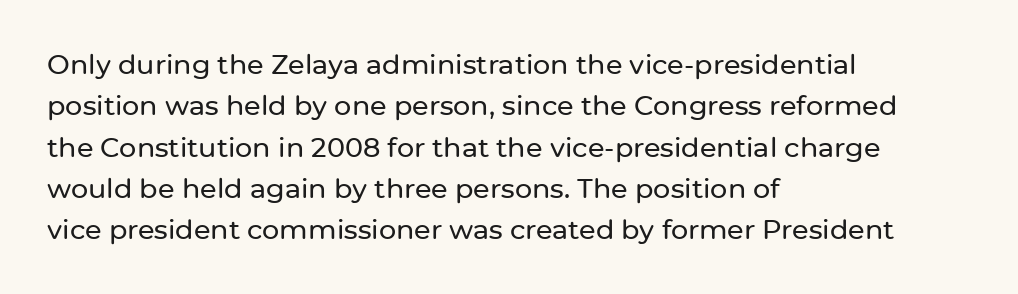
{"italic": "no", "underline": "no", "align": "left", "line_spacing": "normal", "line_spacing_ratio": 1.53, "letter_spacing": "normal", "letter_spacing_em": 0.0, "glyph_px": 27}
